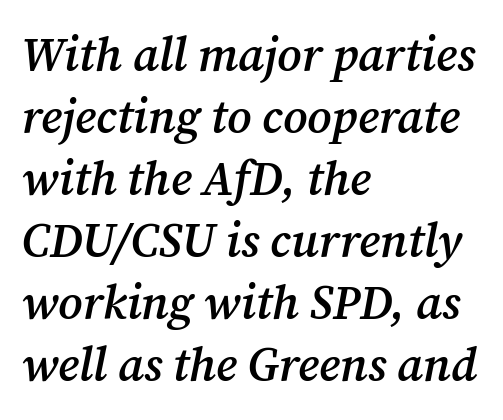
The image shows 47 px semibold serif type, italic (leaning right); set left-aligned, normal line spacing (1.32x), normal letter spacing, not underlined; medium stroke contrast and a medium x-height.
